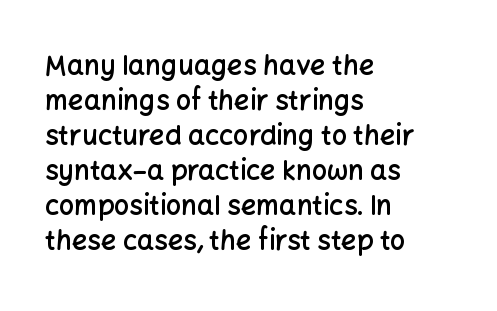
The image shows 27 px text type, upright; set left-aligned, normal line spacing (1.3x), normal letter spacing, not underlined.
